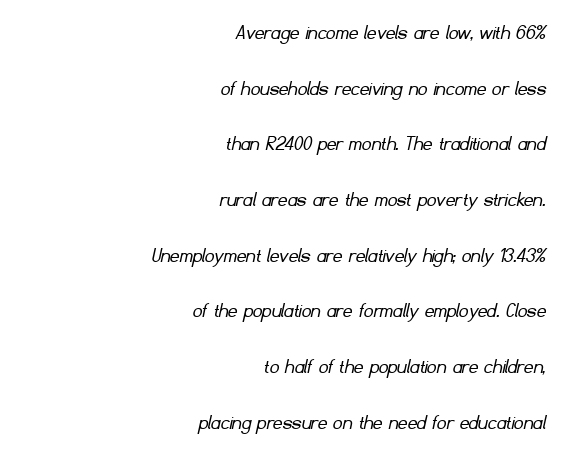
Q: Is the text bold? A: No.
Q: Is the text underlined? A: No.
Q: How is the paragraph aligned? A: Right-aligned.
Q: Is the spacing between letters normal or unusually wide? A: Normal.
Q: Is the spacing between lines tight, normal or loose? A: Loose.
